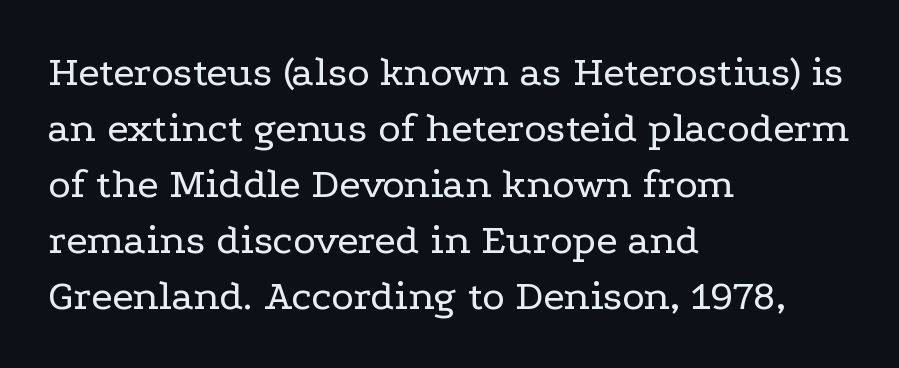
Classification — serif. The words here are not underlined. Designer's note — italics off, roman on. Rows of type keep a routine distance in the vertical direction.
